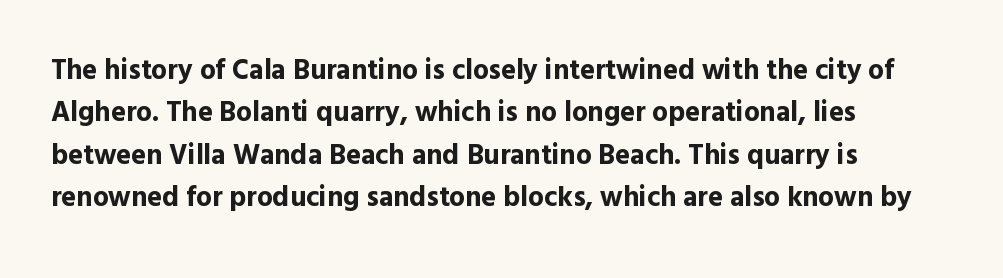
Lines of text with bare space underneath. These lines carry a lot of weight — the face is fully bold. Spacing verdict: proportional, widths tailored to each character. Line beginnings align vertically; line endings do not. This rendering leaves character spacing at its baseline value.
